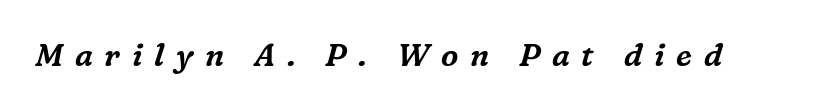
Q: Is the text italic (slanted)? A: Yes, it leans right by about 16 degrees.
Q: Is the typeface a serif or a sans-serif typeface? A: Serif.
Q: Is the text underlined? A: No.
Q: Is the spacing between letters normal or unusually wide? A: Unusually wide.
Q: Width (condensed, normal, or wide)? A: Normal.
Q: Stroke contrast? A: Medium.
Q: x-height? A: Medium.
Q: Monospaced? A: No.
